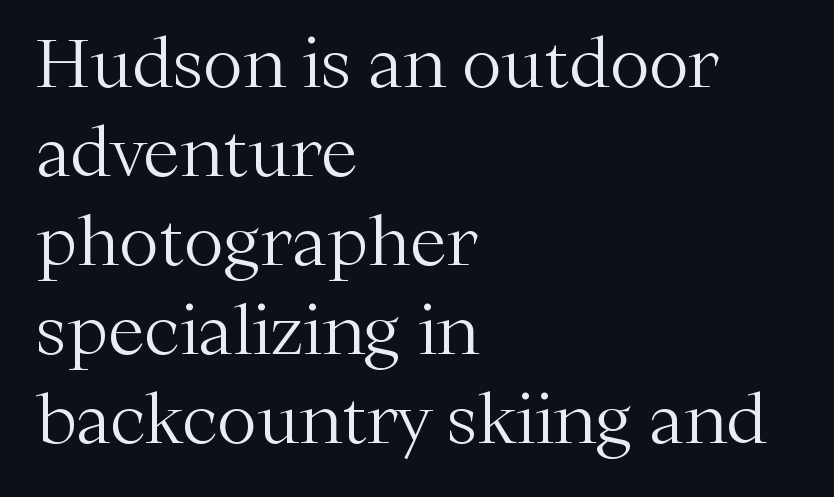
The face used here is rendered with its standard letterfit. Do the characters align in a grid? No, the font is proportional. Each new line begins a customary step beneath the previous one. Underline: absent. Is the type heavy? It reads as light-to-regular instead.
